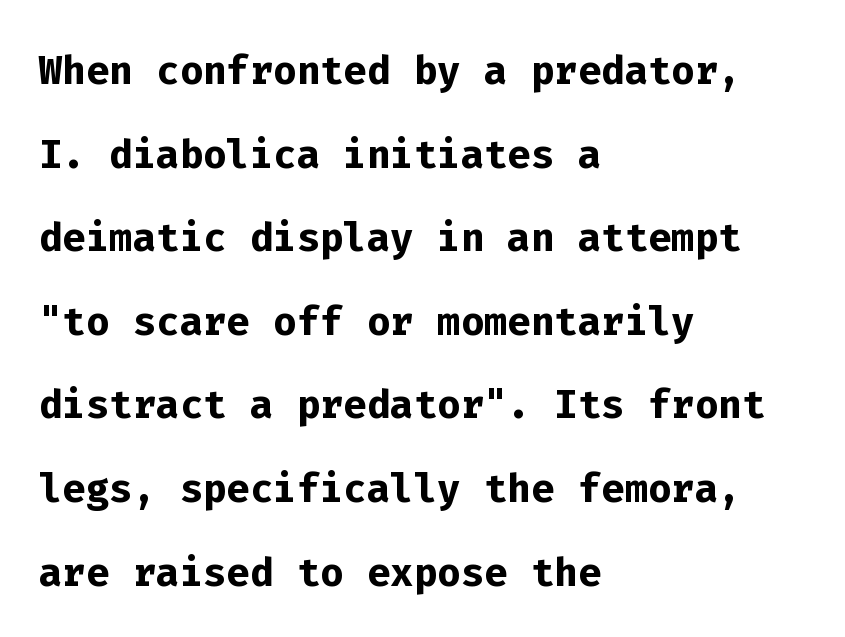
A student would call this left alignment; a typographer would say flush left, rag right. No word sits above an underline. Note: no serifs on the glyphs. The specimen reads as upright at a glance. The rendering uses typewriter-style spacing with identical character cells. Compared with typical paragraphs, the rows here are spaced about the same.
